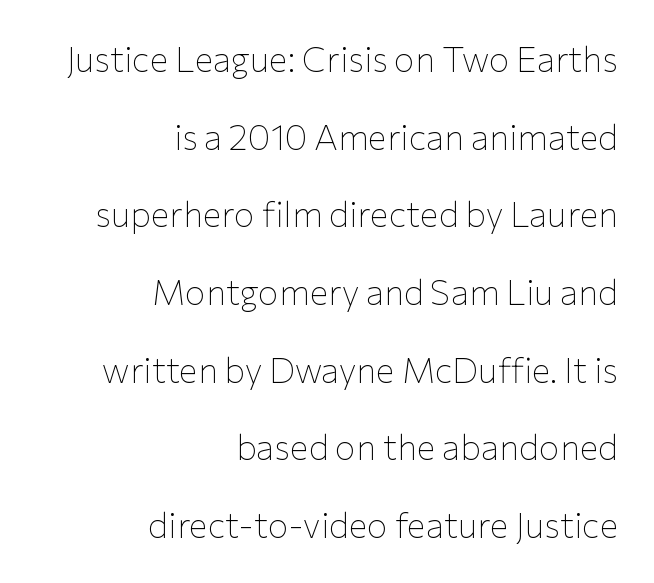
Weight: not bold — regular or lighter. The vertical gap from one line to the next is large. Examine the stroke ends and you'll find no serifs. Quick note: underline off. Rendered with straight, roman letterforms.
